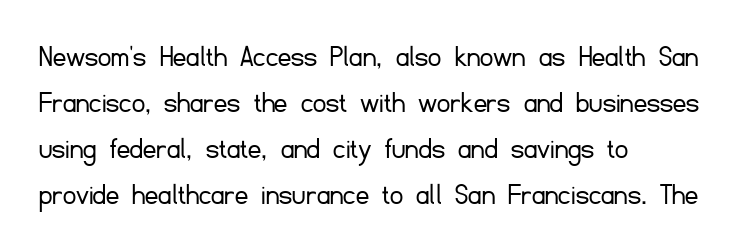
Q: Is the text bold? A: No.
Q: Is the text italic (slanted)? A: No, it is upright.
Q: Is the typeface a serif or a sans-serif typeface? A: Sans-serif.
Q: Is the text underlined? A: No.
Q: How is the paragraph aligned? A: Left-aligned.
Q: Is the spacing between letters normal or unusually wide? A: Normal.
Q: Is the spacing between lines tight, normal or loose? A: Normal.
Q: Width (condensed, normal, or wide)? A: Normal.
Q: Stroke contrast? A: Low.
Q: x-height? A: Small.
Q: Monospaced? A: No.
